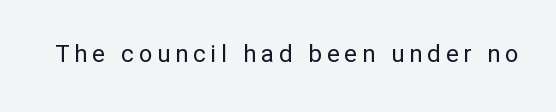
On a weight scale, this lands at 450 or below. Upright lettering throughout. Clear beneath every line of the passage. Display-style spreading of the glyphs; the letterfit is very open.
